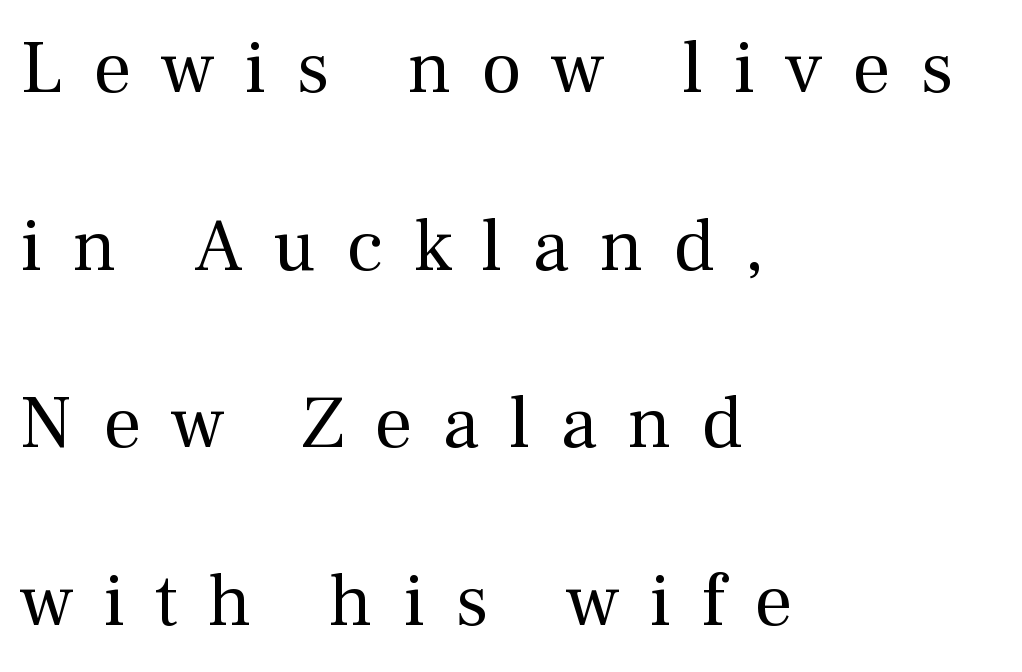
Any mark beneath the type? The region is blank. The letterforms stand isolated, each surrounded by extra space. Does the leading feel generous? Absolutely, it's lavish. Regarding serifs, this sample has them. Every character sits straight up, as roman type does.
